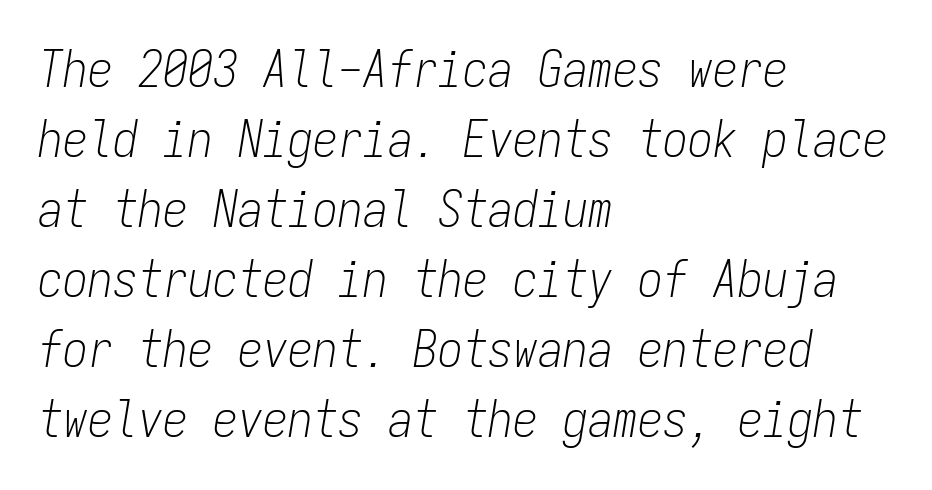
Q: Is the text bold? A: No.
Q: Is the text italic (slanted)? A: Yes, it leans right by about 9 degrees.
Q: Is the text underlined? A: No.
Q: How is the paragraph aligned? A: Left-aligned.
Q: Is the spacing between letters normal or unusually wide? A: Normal.
Q: Is the spacing between lines tight, normal or loose? A: Normal.
Q: Width (condensed, normal, or wide)? A: Condensed.
Q: Stroke contrast? A: Low.
Q: x-height? A: Medium.
Q: Monospaced? A: Yes.
